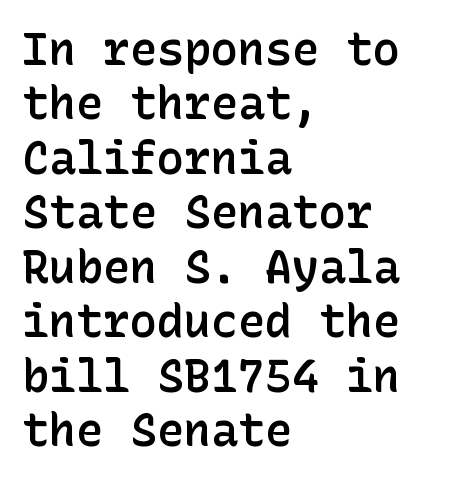
The image shows 45 px semibold sans-serif type, upright; set left-aligned, line spacing 1.21x, normal letter spacing, not underlined; low stroke contrast and a medium x-height.
